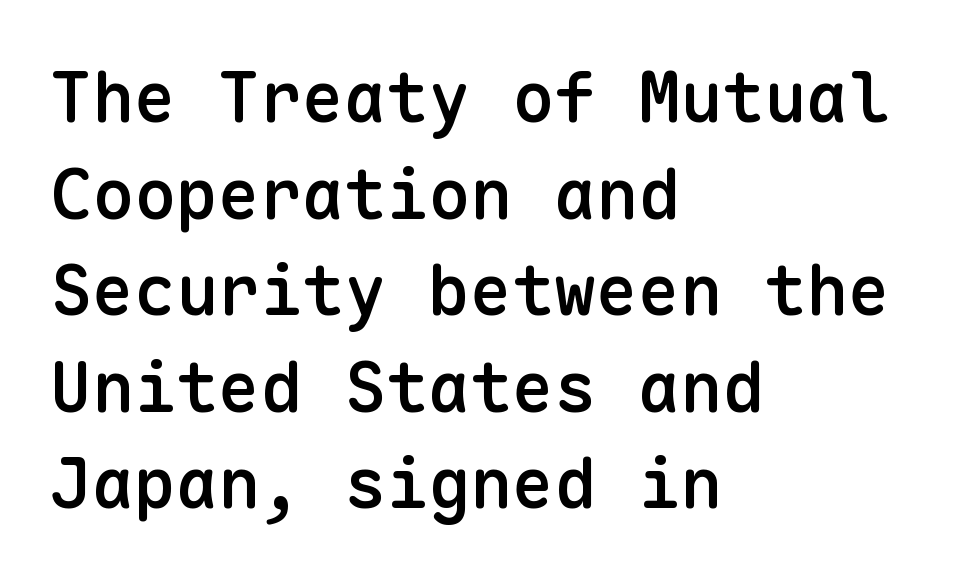
Spacing between characters is what you'd get straight out of the box. Is the block centered? No — it sits flush against the left margin. A typesetter would call this leading conventional body-copy spacing. Classification — sans serif. The passage shown is semibold, sitting just below true bold. Unmarked baselines from the first word to the last.
